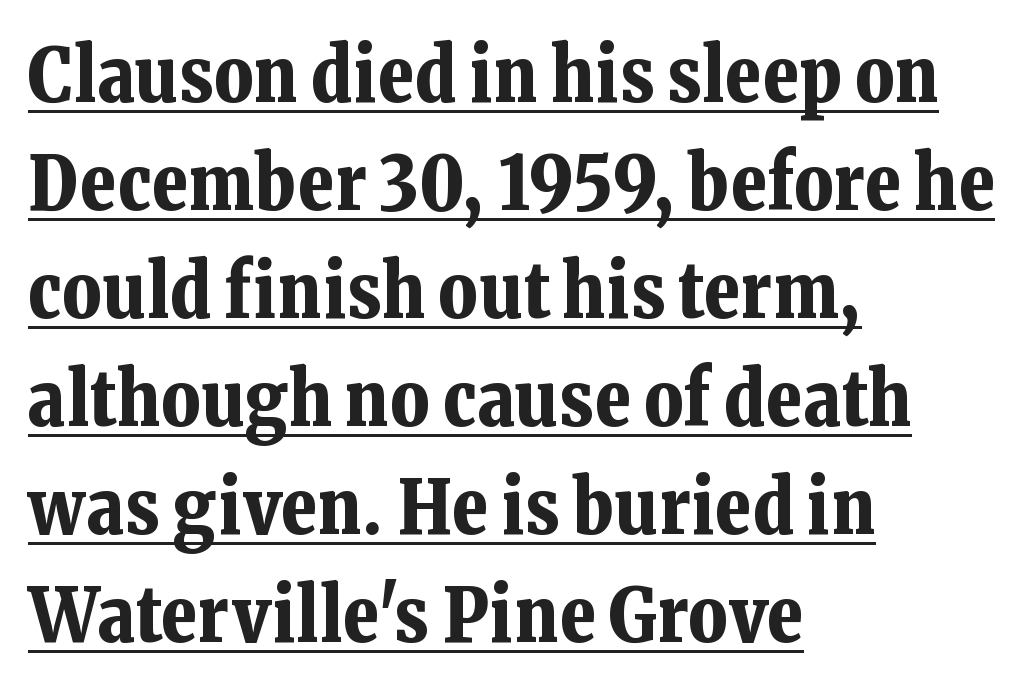
The image shows 75 px bold serif type, upright; set left-aligned, normal line spacing (1.44x), normal letter spacing, underlined; low stroke contrast and a medium x-height.
